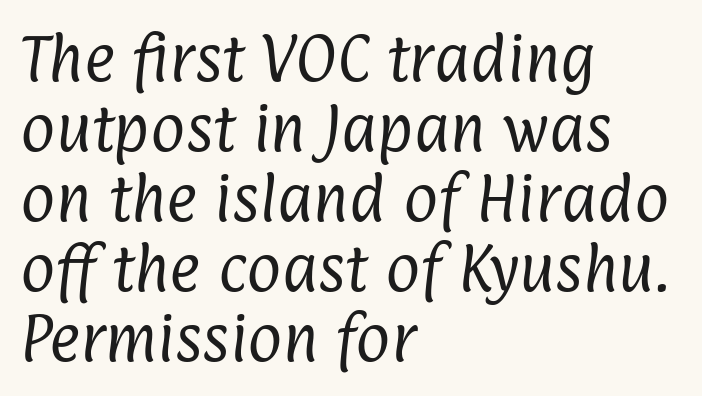
{"serif": "no", "bold": "no", "weight": "regular", "width": "condensed", "stroke_contrast": "low", "x_height": "medium", "monospaced": "no", "underline": "no", "align": "left", "line_spacing": "normal", "line_spacing_ratio": 1.32, "letter_spacing": "normal", "letter_spacing_em": 0.0, "glyph_px": 53}
